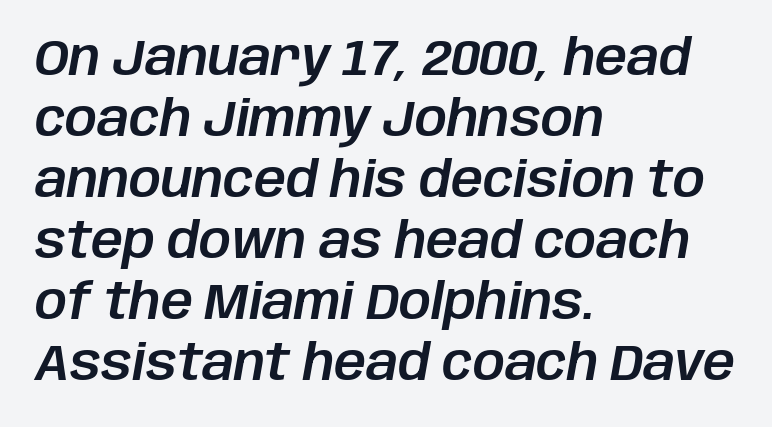
Q: Is the text italic (slanted)? A: Yes, it leans right by about 10 degrees.
Q: Is the text underlined? A: No.
Q: How is the paragraph aligned? A: Left-aligned.
Q: Is the spacing between letters normal or unusually wide? A: Normal.
Q: Width (condensed, normal, or wide)? A: Normal.
Q: Stroke contrast? A: Low.
Q: x-height? A: Large.
Q: Monospaced? A: No.
